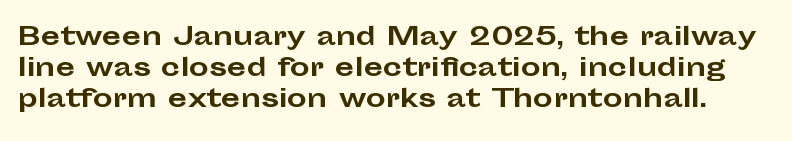
{"italic": "no", "bold": "yes", "underline": "no", "line_spacing": "normal", "line_spacing_ratio": 1.25, "letter_spacing": "normal", "letter_spacing_em": 0.0, "glyph_px": 25}
